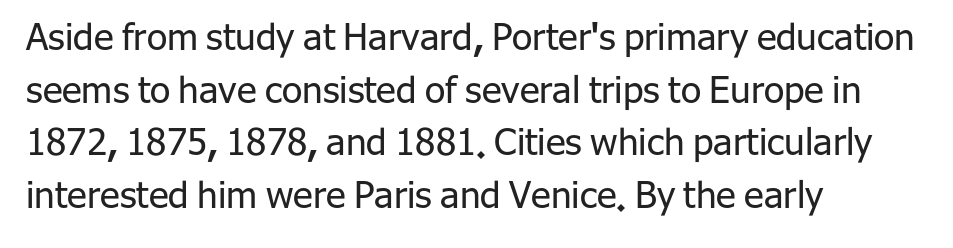
The image shows 37 px regular-weight sans-serif type, upright; set left-aligned, normal line spacing (1.42x), normal letter spacing, not underlined; low stroke contrast and a medium x-height.
